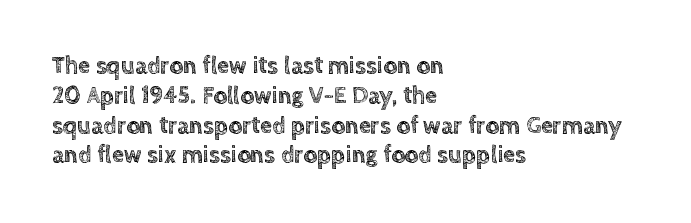
{"italic": "no", "underline": "no", "align": "left", "line_spacing_ratio": 1.24, "letter_spacing": "normal", "letter_spacing_em": 0.0, "glyph_px": 24}
